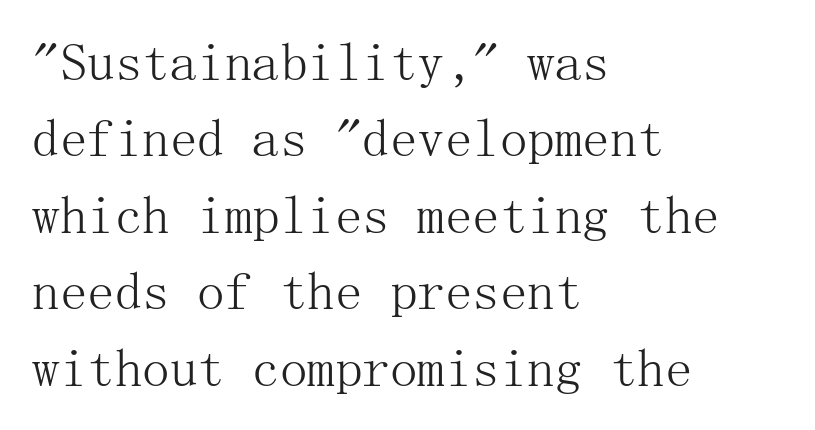
Beneath every word, the page is bare. Teacher's note: observe the even left margin — that is flush-left alignment. Typographically, this falls in the serif category. The font's upright variant was chosen for this text. The passage shown has conventional tracking throughout. Leading matches the norm, producing a regular column.
